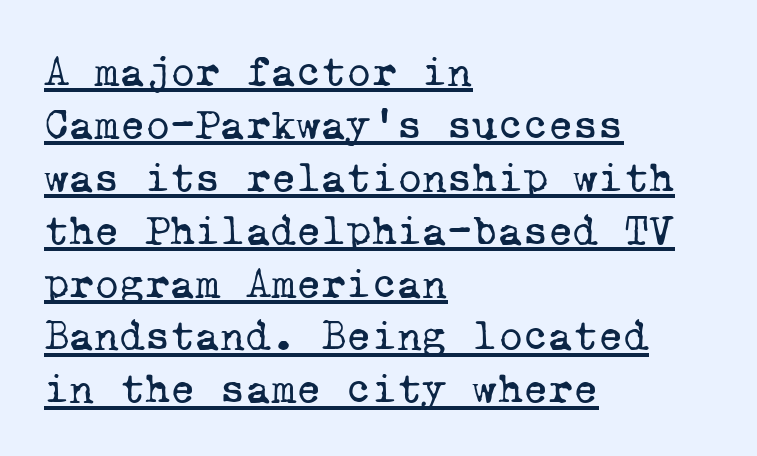
{"serif": "yes", "bold": "no", "weight": "regular", "width": "normal", "stroke_contrast": "low", "x_height": "medium", "monospaced": "yes", "underline": "yes", "align": "left", "line_spacing_ratio": 1.23, "letter_spacing": "normal", "letter_spacing_em": 0.0, "glyph_px": 43}
